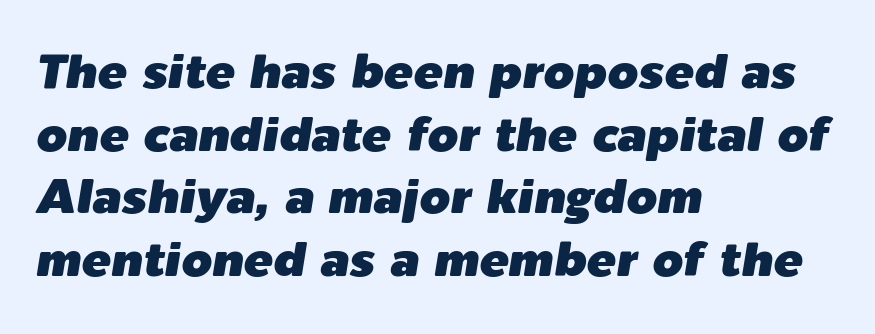
{"italic": "yes", "lean": "right", "slant_degrees": 9, "width": "normal", "stroke_contrast": "low", "x_height": "medium", "monospaced": "no", "underline": "no", "align": "left", "line_spacing": "normal", "line_spacing_ratio": 1.28, "letter_spacing": "normal", "letter_spacing_em": 0.0, "glyph_px": 49}
